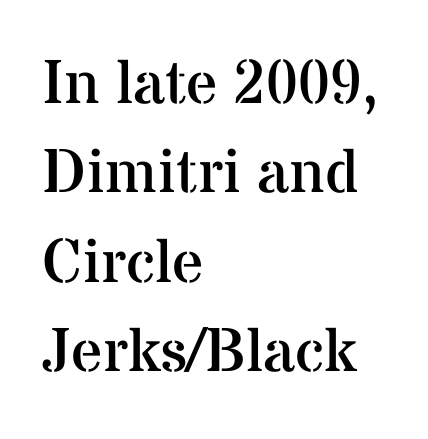
The image shows 62 px regular-weight serif type, upright; set left-aligned, normal line spacing (1.44x), normal letter spacing, not underlined; medium stroke contrast and a medium x-height.
